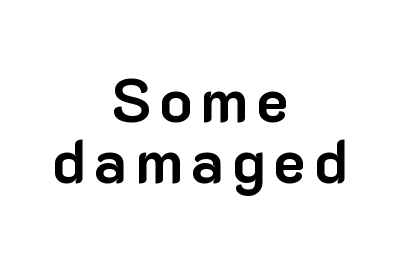
Nope, not italic — everything's standing straight. You could barely slide anything between these rows. Typesetter's note: full bold, strokes at maximum text heaviness. Do the characters align in a grid? No, the font is proportional. Unlike a traditional serif, this face leaves its strokes unadorned. The string is rendered with underlining switched off.
